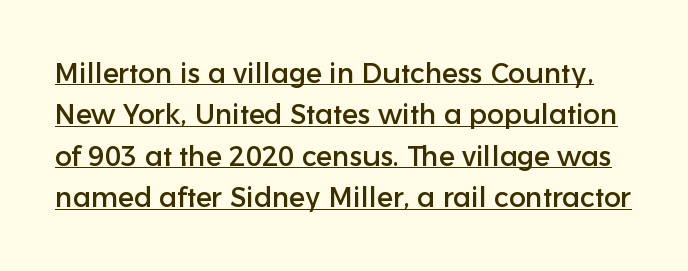
Is this a fixed-width face? No — the glyphs have proportional, varying widths. Vertically, the passage feels balanced, rows spaced as you'd expect. To sum up the face: it is a sans, with no serifs. The rendering keeps characters at their native spacing. The string is rendered with underlining switched on.
